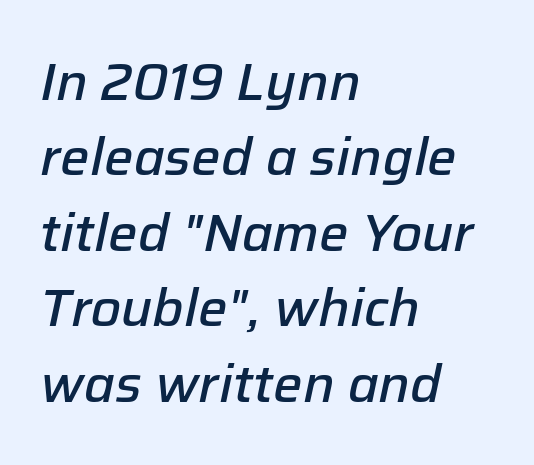
The image shows 52 px semibold type, italic (leaning right); set left-aligned, normal line spacing (1.45x), normal letter spacing, not underlined; low stroke contrast and a medium x-height.
